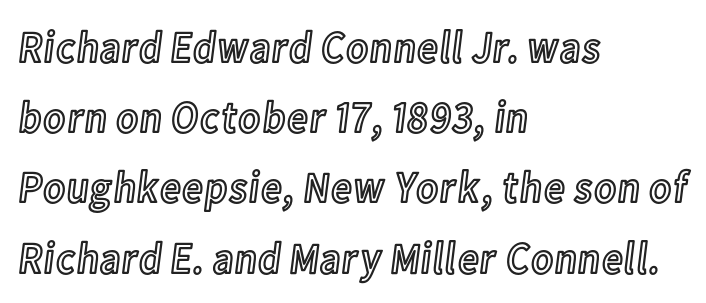
The image shows 45 px condensed type; set left-aligned, normal line spacing (1.56x), normal letter spacing, not underlined; a medium x-height.
